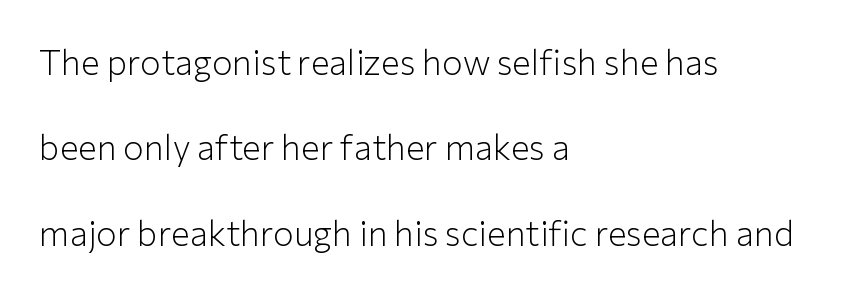
Q: Is the text bold? A: No.
Q: Is the text italic (slanted)? A: No, it is upright.
Q: Is the typeface a serif or a sans-serif typeface? A: Sans-serif.
Q: Is the text underlined? A: No.
Q: How is the paragraph aligned? A: Left-aligned.
Q: Is the spacing between letters normal or unusually wide? A: Normal.
Q: Is the spacing between lines tight, normal or loose? A: Loose.
Q: Width (condensed, normal, or wide)? A: Normal.
Q: Stroke contrast? A: Low.
Q: x-height? A: Medium.
Q: Monospaced? A: No.
